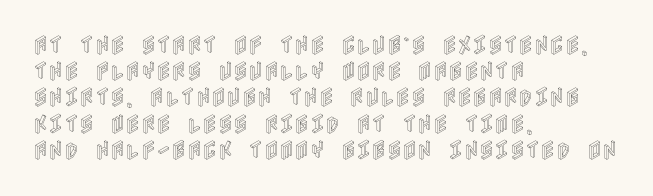
A typesetter would call this leading conventional body-copy spacing. Upright lettering throughout. This rendering uses left alignment, leaving the right contour irregular. The letterforms sit shoulder to shoulder at normal distance. Decoration check: the copy has no underline.
